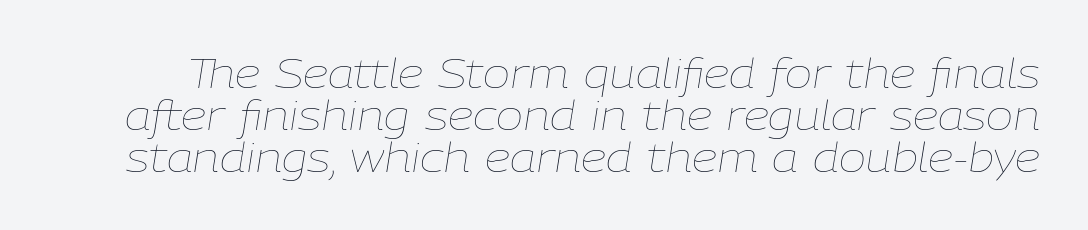
{"italic": "yes", "lean": "right", "slant_degrees": 9, "bold": "no", "weight": "thin", "width": "normal", "stroke_contrast": "low", "x_height": "medium", "monospaced": "no", "underline": "no", "line_spacing": "tight", "line_spacing_ratio": 1.02, "letter_spacing": "normal", "letter_spacing_em": 0.0, "glyph_px": 41}
